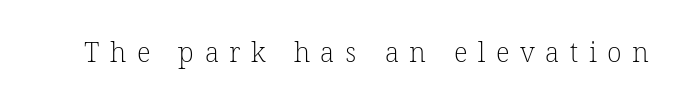
Check under the words: just untouched page. The tracking reads as deliberately expanded to a designer's eye. The weight would be labelled regular, book, light, or lighter still.
